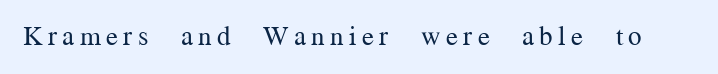
{"italic": "no", "bold": "no", "underline": "no", "letter_spacing": "wide", "letter_spacing_em": 0.2, "glyph_px": 27}
